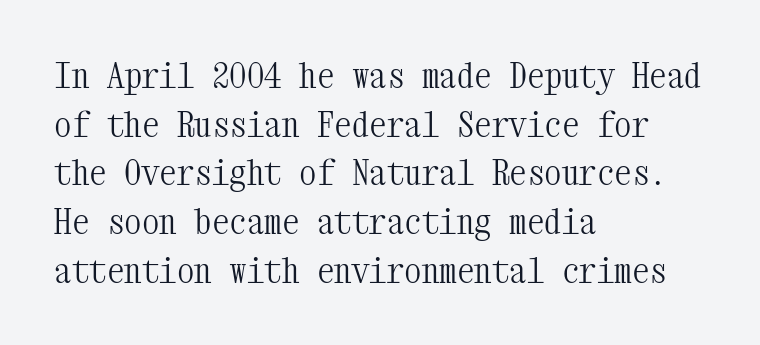
The face looks like a standard text weight, possibly lighter. You could call the tracking neutral — neither tight nor loose. The rendering uses typewriter-style spacing with identical character cells. Each letter's strokes conclude with small projecting serifs. Normally led — the rows are evenly, conventionally spaced.
